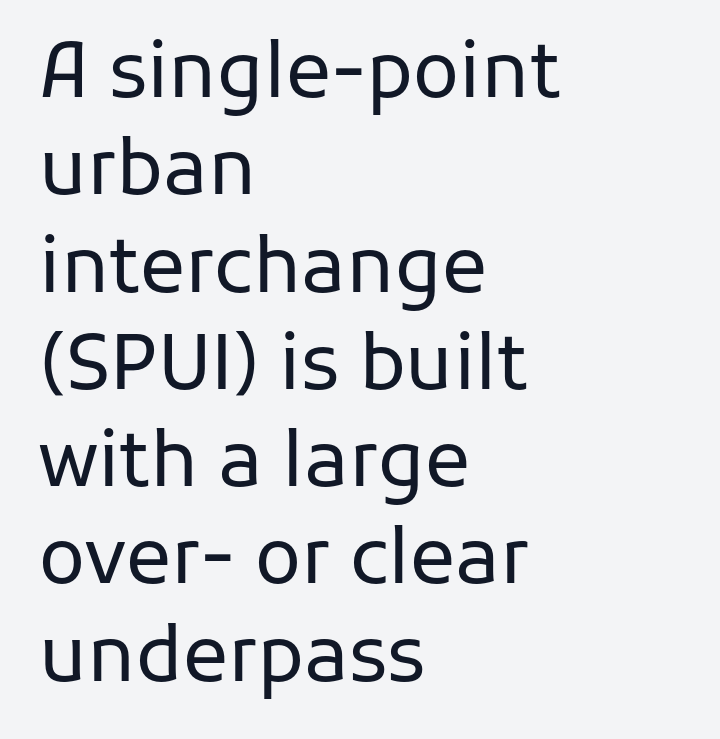
{"serif": "no", "italic": "no", "bold": "no", "weight": "regular", "width": "normal", "stroke_contrast": "low", "x_height": "medium", "monospaced": "no", "underline": "no", "align": "left", "line_spacing": "normal", "line_spacing_ratio": 1.28, "letter_spacing": "normal", "letter_spacing_em": 0.0, "glyph_px": 76}
